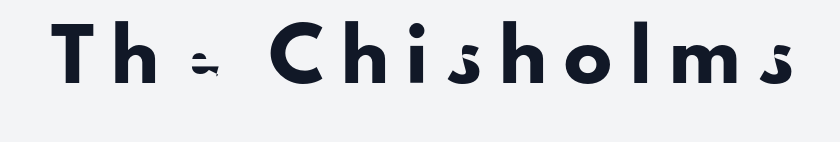
Q: Is the text italic (slanted)? A: No, it is upright.
Q: Is the typeface a serif or a sans-serif typeface? A: Sans-serif.
Q: Is the text underlined? A: No.
Q: Is the spacing between letters normal or unusually wide? A: Unusually wide.
Q: Width (condensed, normal, or wide)? A: Normal.
Q: Stroke contrast? A: Low.
Q: x-height? A: Small.
Q: Monospaced? A: No.
